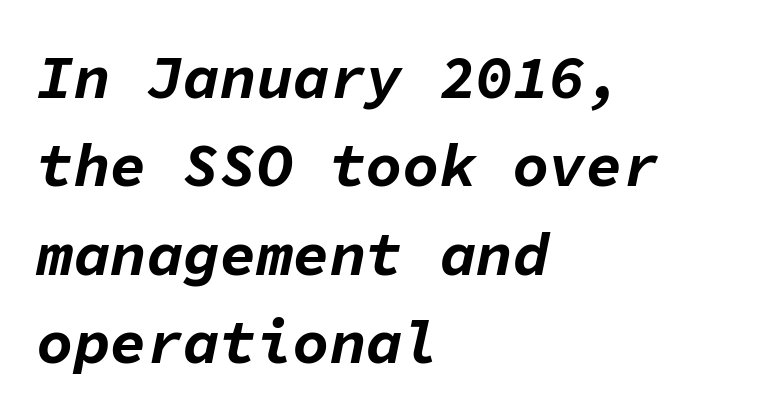
The image shows 61 px bold type, italic (leaning right), monospaced; set left-aligned, normal line spacing (1.45x), normal letter spacing, not underlined; low stroke contrast and a medium x-height.
